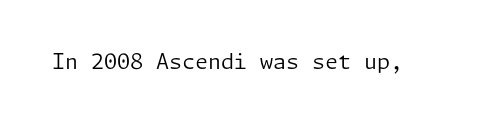
{"italic": "no", "bold": "no", "underline": "no", "letter_spacing": "normal", "letter_spacing_em": 0.0, "glyph_px": 21}
